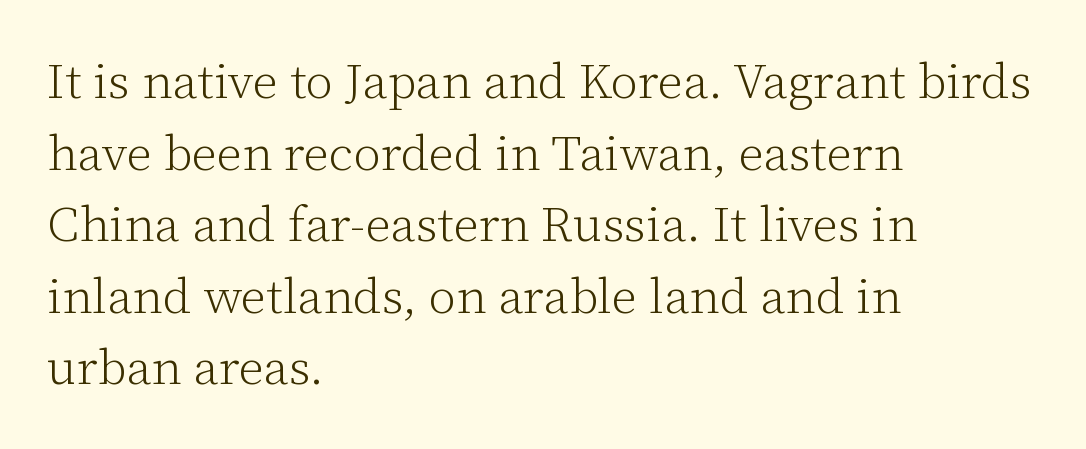
{"serif": "yes", "italic": "no", "bold": "no", "weight": "light", "width": "normal", "stroke_contrast": "low", "x_height": "medium", "monospaced": "no", "underline": "no", "align": "left", "line_spacing": "normal", "line_spacing_ratio": 1.46, "letter_spacing": "normal", "letter_spacing_em": 0.0, "glyph_px": 49}
